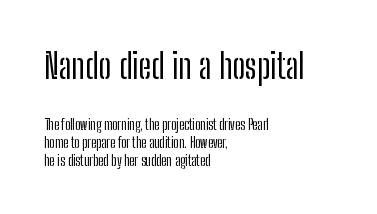
Visually, the top section dominates because its glyphs are scaled up. The space between consecutive lines is moderate. Each letter's strokes conclude bluntly, with no projecting serifs. Reading down the block, your eye returns to a fixed left position each line. You could not count columns in this text — the font is proportionally spaced. Unmarked baselines from the first word to the last.
